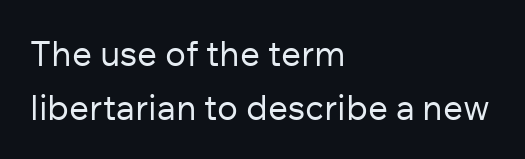
The glyphs are unaccompanied by any horizontal stroke below them. Regarding serifs, this sample does without them. The designer left line spacing at the default. What stands out about the letter spacing? Nothing — it is the standard amount. Each letter keeps its own natural width here, so spacing adapts to shape. These lines stack with their left ends in a neat column.
